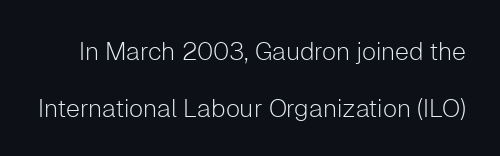
Any mark beneath the type? The region is blank. Look at the tracking — it's just the regular setting, nothing added. The lines are spread far apart with generous leading. Designer's note — italics off, roman on. Stems and bowls with no extra thickness — not bold.
